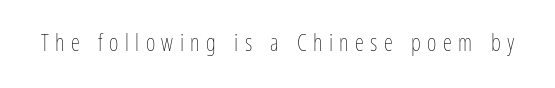
Q: Is the text bold? A: No.
Q: Is the text italic (slanted)? A: No, it is upright.
Q: Is the text underlined? A: No.
Q: Is the spacing between letters normal or unusually wide? A: Unusually wide.
